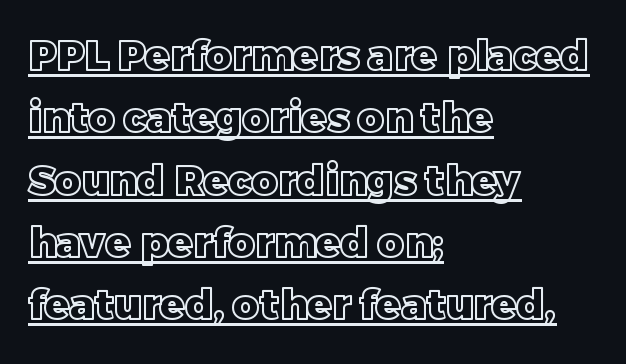
The image shows 41 px text type, upright; set left-aligned, normal line spacing (1.52x), normal letter spacing, underlined; a large x-height.
